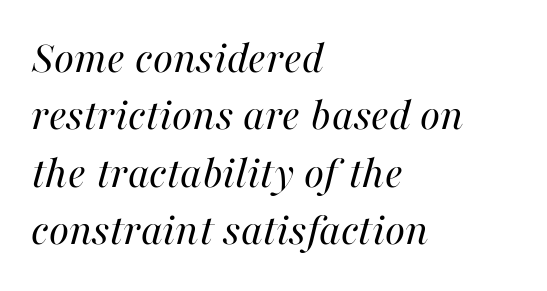
The image shows 46 px regular-weight type, italic (leaning right); set left-aligned, normal line spacing (1.25x), normal letter spacing, not underlined; high stroke contrast and a medium x-height.
